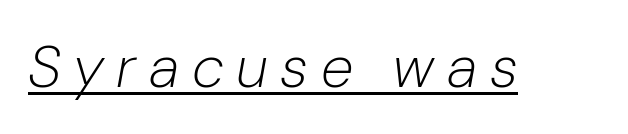
The image shows 59 px light type, italic (leaning right); set unusually wide letter spacing (+0.21 em), underlined; low stroke contrast and a medium x-height.
